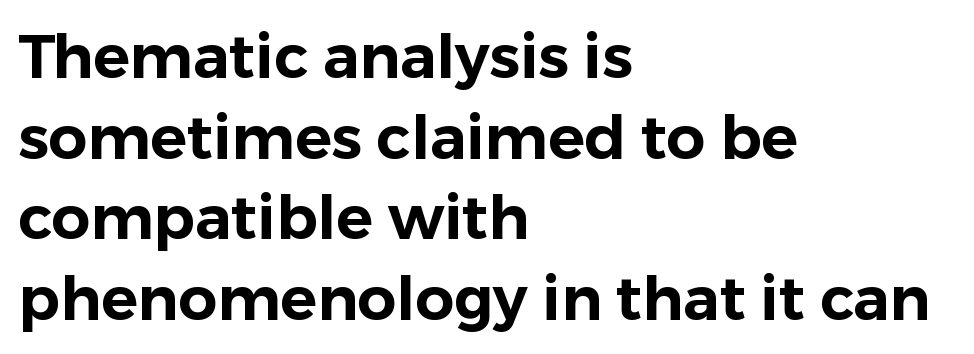
{"serif": "no", "italic": "no", "width": "normal", "stroke_contrast": "low", "x_height": "medium", "monospaced": "no", "underline": "no", "align": "left", "line_spacing": "normal", "line_spacing_ratio": 1.32, "letter_spacing": "normal", "letter_spacing_em": 0.0, "glyph_px": 61}
